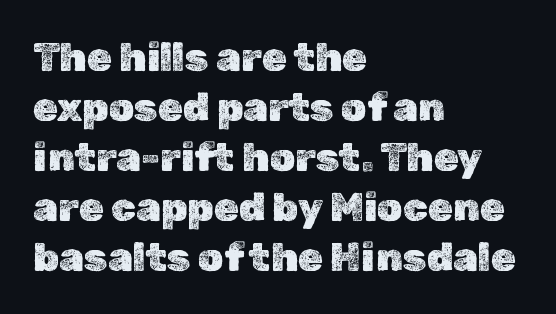
The image shows 40 px text type, upright; set left-aligned, normal line spacing (1.25x), normal letter spacing, not underlined; a medium x-height.
